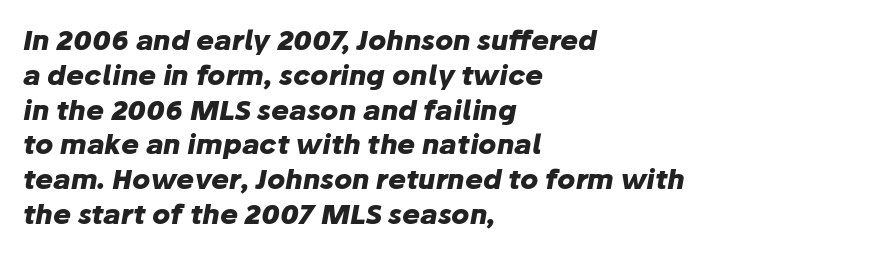
The image shows 27 px bold type, italic (leaning right); set left-aligned, normal line spacing (1.29x), normal letter spacing, not underlined.
